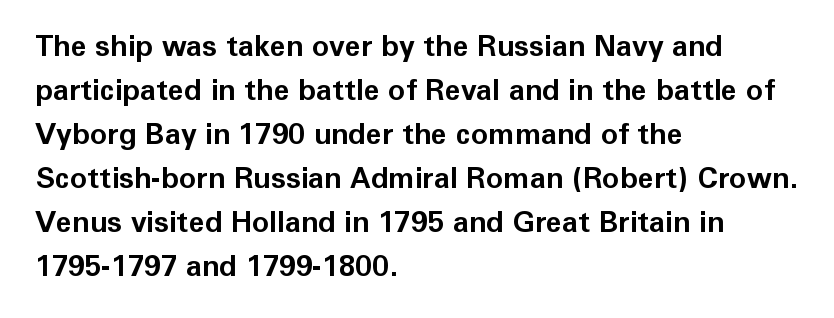
Q: Is the text bold? A: Yes.
Q: Is the text italic (slanted)? A: No, it is upright.
Q: Is the typeface a serif or a sans-serif typeface? A: Sans-serif.
Q: Is the text underlined? A: No.
Q: How is the paragraph aligned? A: Left-aligned.
Q: Is the spacing between letters normal or unusually wide? A: Normal.
Q: Is the spacing between lines tight, normal or loose? A: Normal.
Q: Width (condensed, normal, or wide)? A: Normal.
Q: Stroke contrast? A: Low.
Q: x-height? A: Medium.
Q: Monospaced? A: No.
